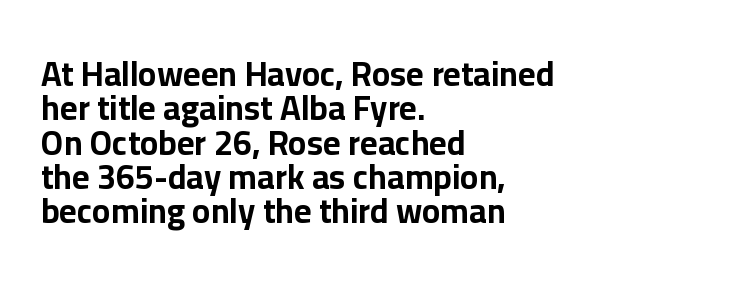
The image shows 34 px bold sans-serif type, upright; set left-aligned, tight line spacing (1.01x), normal letter spacing, not underlined; low stroke contrast and a medium x-height.
